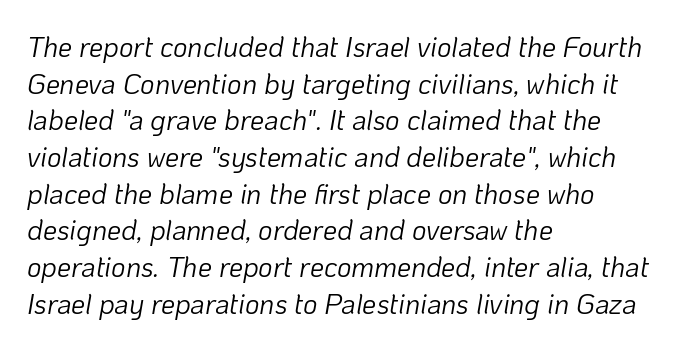
Baseline-to-baseline distance is the conventional proportion of letter height. Underline: absent. The lines in this sample share a left origin and differ only in where they stop. Spacing verdict: proportional, widths tailored to each character. This sample uses plain, unmodified letter spacing.
